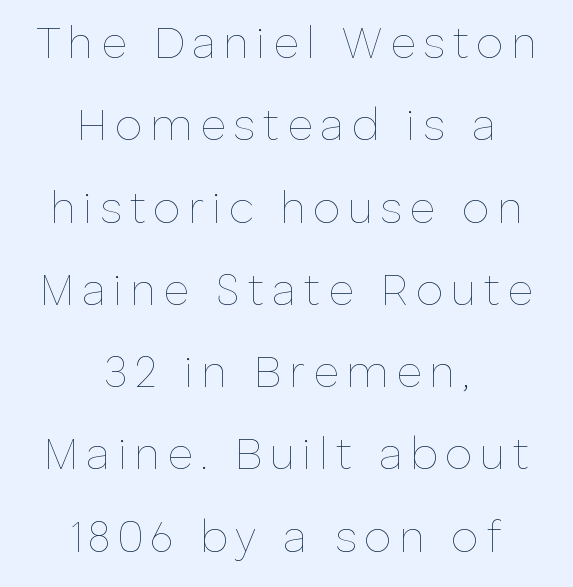
{"italic": "no", "bold": "no", "weight": "thin", "width": "normal", "stroke_contrast": "low", "x_height": "medium", "monospaced": "no", "underline": "no", "align": "center", "line_spacing_ratio": 1.87, "glyph_px": 44}
